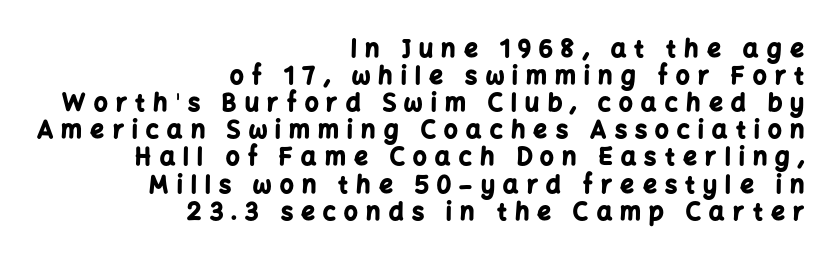
{"italic": "no", "bold": "yes", "underline": "no", "align": "right", "line_spacing": "tight", "line_spacing_ratio": 1.13, "letter_spacing": "wide", "letter_spacing_em": 0.35, "glyph_px": 24}
